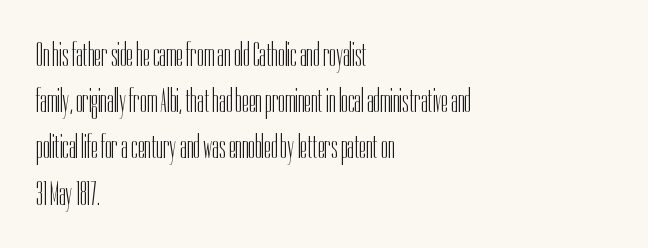
Unlike a traditional serif, this face leaves its strokes unadorned. The rendering keeps characters at their native spacing. A student would call this left alignment; a typographer would say flush left, rag right. Summary of vertical rhythm: regular, with standard interline spacing. The letters advance in unequal steps, a hallmark of proportional type. The cut favours lightness, reaching ordinary text weight at its darkest.
